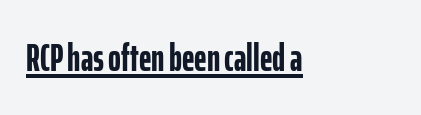
A student would call this left alignment; a typographer would say flush left, rag right. The letters advance in unequal steps, a hallmark of proportional type. The tracking reads as untouched default to a designer's eye. No italicization has been applied; the sample stays upright.
